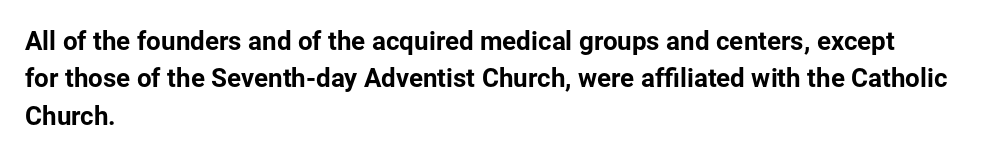
Q: Is the text italic (slanted)? A: No, it is upright.
Q: Is the text underlined? A: No.
Q: How is the paragraph aligned? A: Left-aligned.
Q: Is the spacing between letters normal or unusually wide? A: Normal.
Q: Is the spacing between lines tight, normal or loose? A: Normal.
